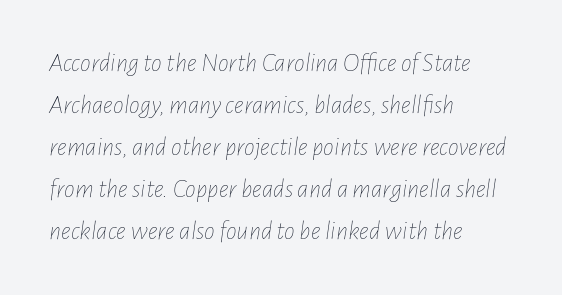
The image shows 27 px text type, italic (leaning right); set left-aligned, normal line spacing (1.56x), normal letter spacing, not underlined.
